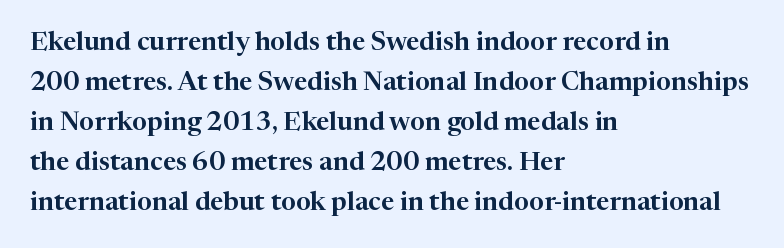
{"italic": "no", "underline": "no", "align": "left", "line_spacing": "normal", "line_spacing_ratio": 1.54, "letter_spacing": "normal", "letter_spacing_em": 0.0, "glyph_px": 26}
